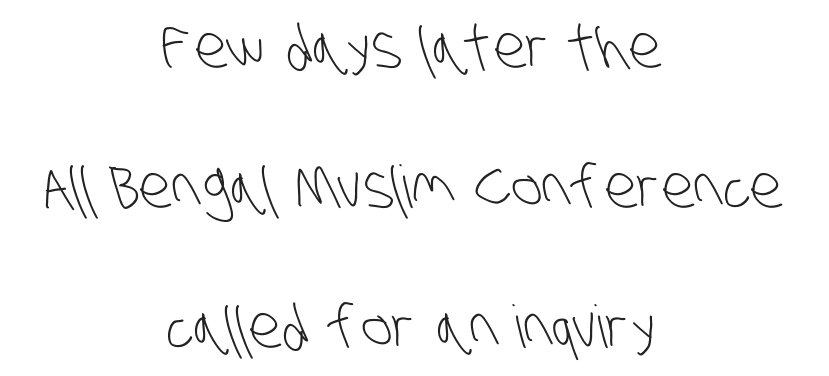
The image shows 59 px light, condensed sans-serif type; set centered, loose line spacing (2.37x), normal letter spacing, not underlined; low stroke contrast and a large x-height.
